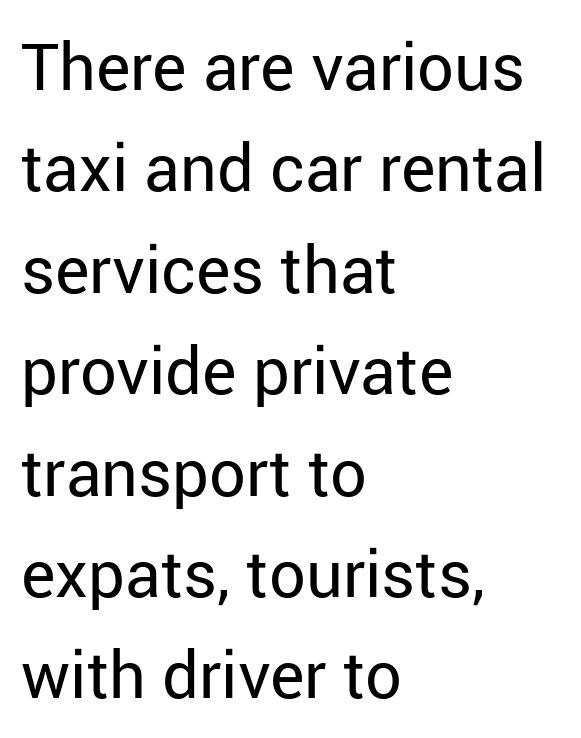
It's the straight-up-and-down kind of type. Check the space under the baseline: it is left empty. The letterforms sit shoulder to shoulder at normal distance. The setting favours the left margin, as ordinary paragraphs usually do.
